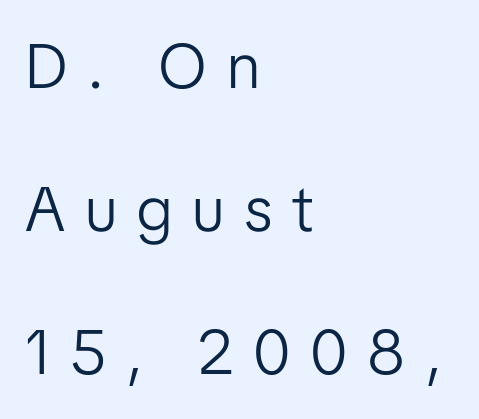
{"serif": "no", "italic": "no", "bold": "no", "weight": "light", "width": "normal", "stroke_contrast": "low", "x_height": "medium", "monospaced": "no", "underline": "no", "align": "left", "line_spacing": "loose", "line_spacing_ratio": 2.27, "letter_spacing": "wide", "letter_spacing_em": 0.31, "glyph_px": 63}
